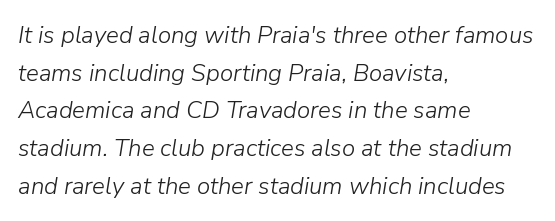
Q: Is the text bold? A: No.
Q: Is the text italic (slanted)? A: Yes, it leans right by about 9 degrees.
Q: Is the text underlined? A: No.
Q: How is the paragraph aligned? A: Left-aligned.
Q: Is the spacing between letters normal or unusually wide? A: Normal.
Q: Is the spacing between lines tight, normal or loose? A: Normal.
